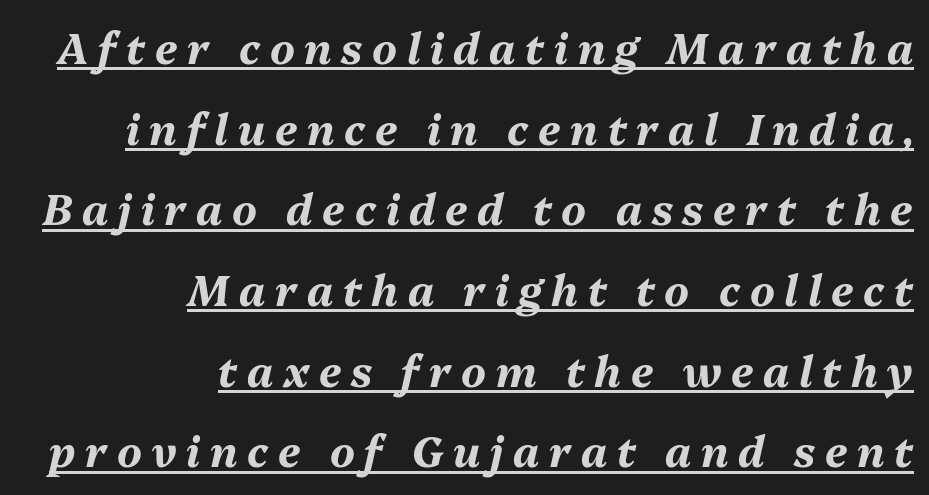
{"italic": "yes", "lean": "right", "slant_degrees": 13, "bold": "yes", "weight": "bold", "width": "normal", "stroke_contrast": "medium", "x_height": "medium", "monospaced": "no", "underline": "yes", "align": "right", "line_spacing": "loose", "line_spacing_ratio": 1.92, "letter_spacing": "wide", "letter_spacing_em": 0.23, "glyph_px": 42}
